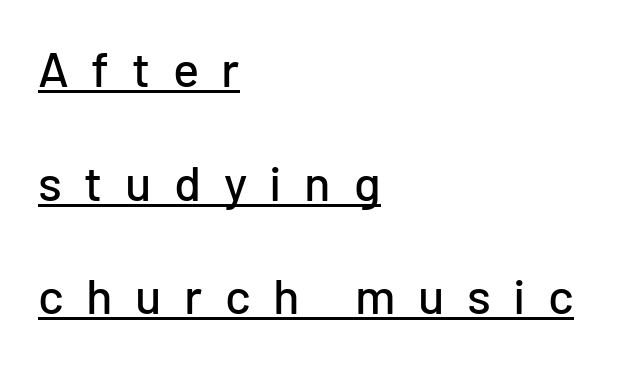
Q: Is the text italic (slanted)? A: No, it is upright.
Q: Is the typeface a serif or a sans-serif typeface? A: Sans-serif.
Q: Is the text underlined? A: Yes.
Q: How is the paragraph aligned? A: Left-aligned.
Q: Is the spacing between letters normal or unusually wide? A: Unusually wide.
Q: Is the spacing between lines tight, normal or loose? A: Loose.
Q: Width (condensed, normal, or wide)? A: Normal.
Q: Stroke contrast? A: Low.
Q: x-height? A: Medium.
Q: Monospaced? A: No.
